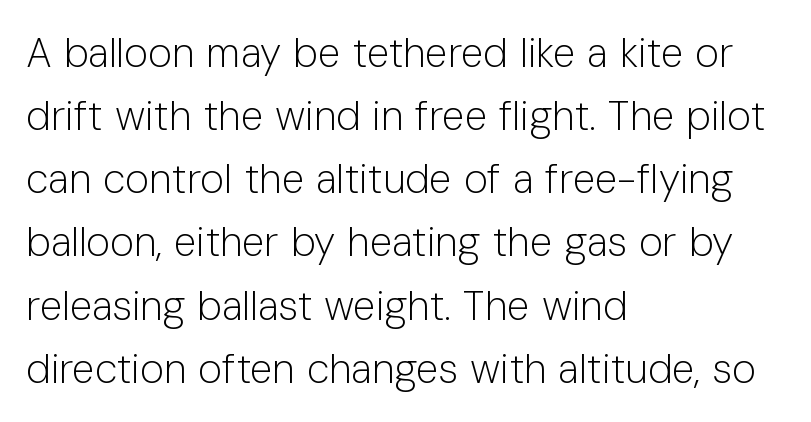
Q: Is the text bold? A: No.
Q: Is the text italic (slanted)? A: No, it is upright.
Q: Is the typeface a serif or a sans-serif typeface? A: Sans-serif.
Q: Is the text underlined? A: No.
Q: How is the paragraph aligned? A: Left-aligned.
Q: Is the spacing between letters normal or unusually wide? A: Normal.
Q: Is the spacing between lines tight, normal or loose? A: Normal.
Q: Width (condensed, normal, or wide)? A: Normal.
Q: Stroke contrast? A: Low.
Q: x-height? A: Medium.
Q: Monospaced? A: No.
